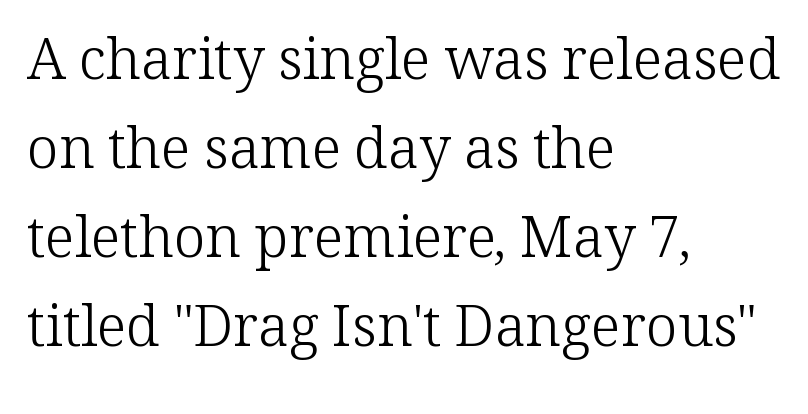
Q: Is the text bold? A: No.
Q: Is the text italic (slanted)? A: No, it is upright.
Q: Is the typeface a serif or a sans-serif typeface? A: Serif.
Q: Is the text underlined? A: No.
Q: How is the paragraph aligned? A: Left-aligned.
Q: Is the spacing between letters normal or unusually wide? A: Normal.
Q: Is the spacing between lines tight, normal or loose? A: Normal.
Q: Width (condensed, normal, or wide)? A: Normal.
Q: Stroke contrast? A: Low.
Q: x-height? A: Medium.
Q: Monospaced? A: No.
